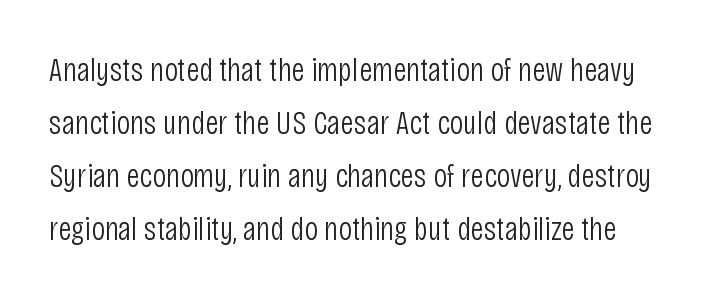
The image shows 34 px light, condensed sans-serif type, upright; set normal line spacing (1.56x), normal letter spacing, not underlined; low stroke contrast and a large x-height.
